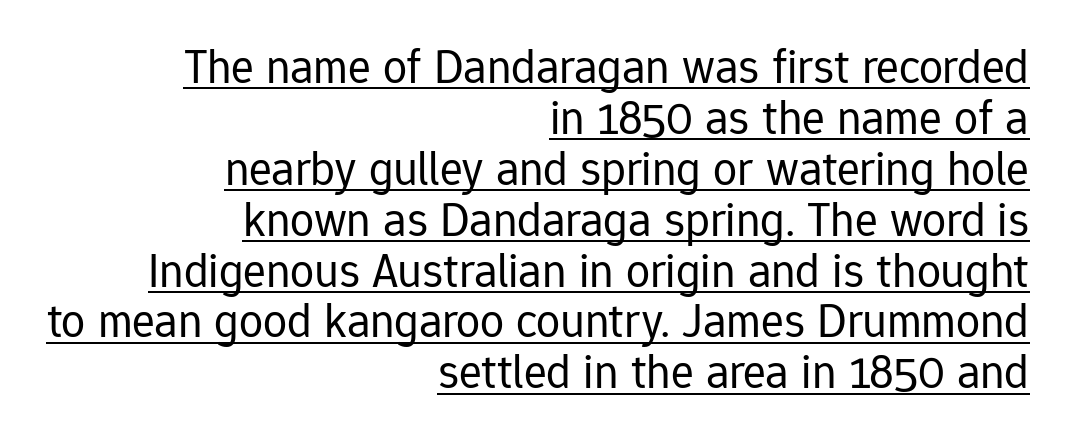
The lines in this sample share a right terminus and differ only in where they begin. Posture: straight, roman, zero tilt. A sans-serif font was chosen for this passage. The tracking reads as untouched default to a designer's eye. Is there an underline? Yes — a line sits under the letters.
